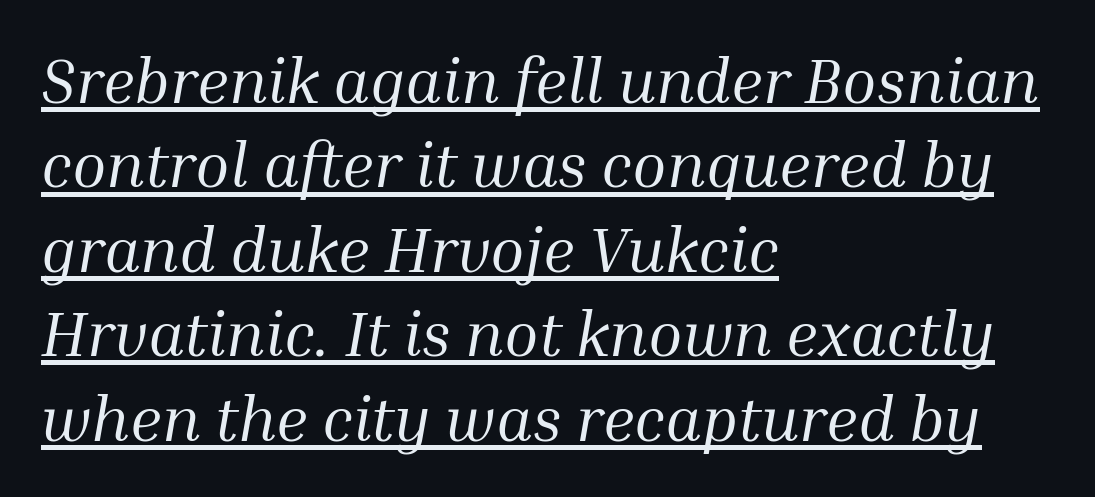
The image shows 63 px regular-weight serif type, italic (leaning right); set left-aligned, normal line spacing (1.34x), normal letter spacing, underlined; medium stroke contrast and a medium x-height.
